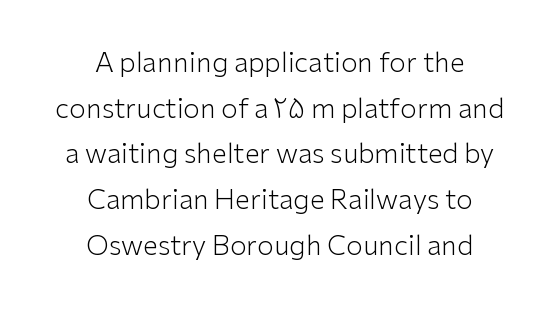
{"italic": "no", "bold": "no", "underline": "no", "align": "center", "line_spacing": "normal", "line_spacing_ratio": 1.69, "letter_spacing": "normal", "letter_spacing_em": 0.0, "glyph_px": 27}
